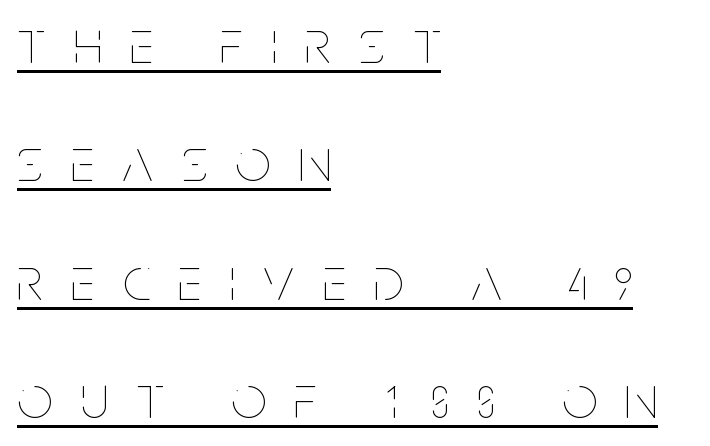
The image shows 62 px thin, condensed type, upright; set left-aligned, loose line spacing (1.91x), unusually wide letter spacing (+0.46 em), underlined; low stroke contrast and a large x-height.
